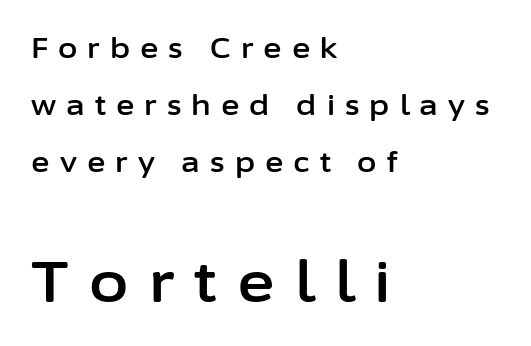
Quick note: interline space is abundant. Visually the block forms a straight wall on the left and a jagged coastline on the right. In this sample the second text group is rendered at the bigger scale. Each letter's strokes conclude bluntly, with no projecting serifs.
